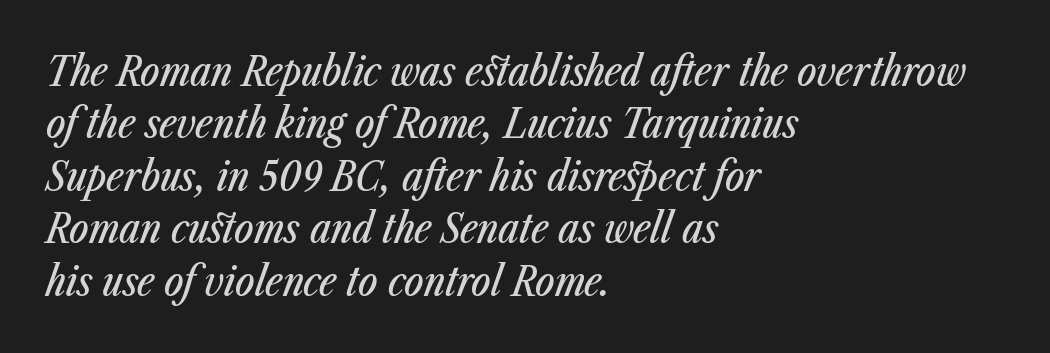
The image shows 41 px condensed type, italic (leaning right); set left-aligned, normal line spacing (1.28x), normal letter spacing, not underlined; low stroke contrast and a medium x-height.
